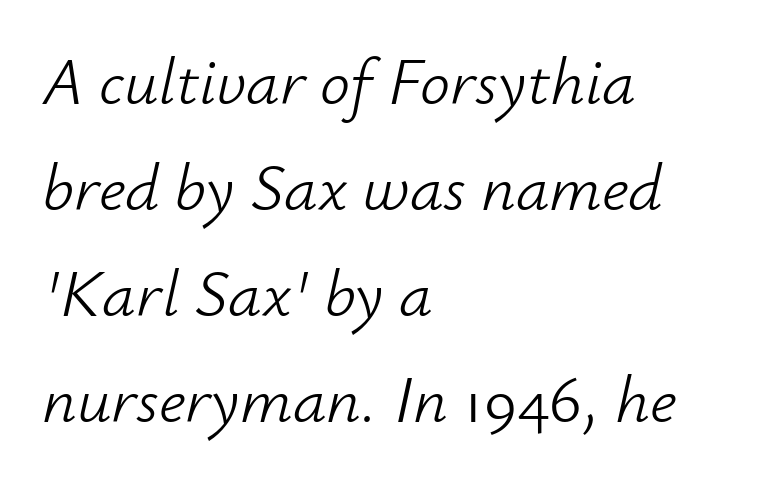
The image shows 67 px light type, italic (leaning right); set left-aligned, normal line spacing (1.58x), normal letter spacing, not underlined; low stroke contrast and a small x-height.
